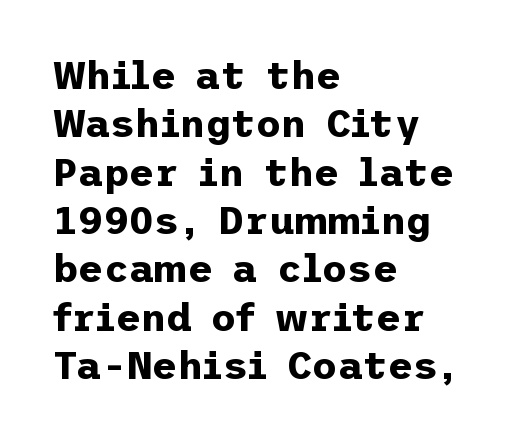
{"serif": "no", "italic": "no", "bold": "yes", "weight": "bold", "width": "normal", "stroke_contrast": "low", "x_height": "medium", "underline": "no", "align": "left", "line_spacing_ratio": 1.24, "letter_spacing": "normal", "letter_spacing_em": 0.0, "glyph_px": 39}
